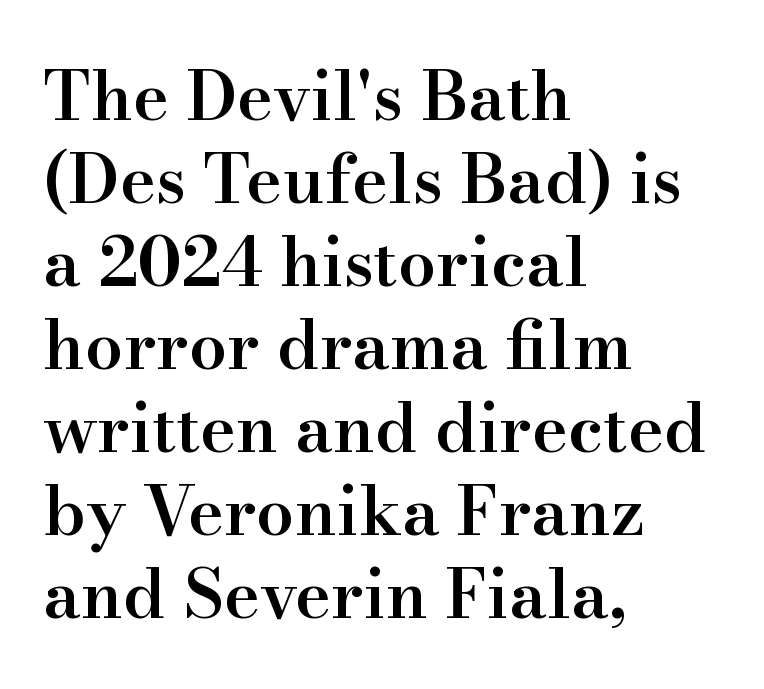
Casual observation: everything's shoved over to the left. Spacing between characters is what you'd get straight out of the box. Typesetter's note: demi weight, one step under bold. No italicization has been applied; the sample stays upright. Only glyphs here, with clear space below each row.
